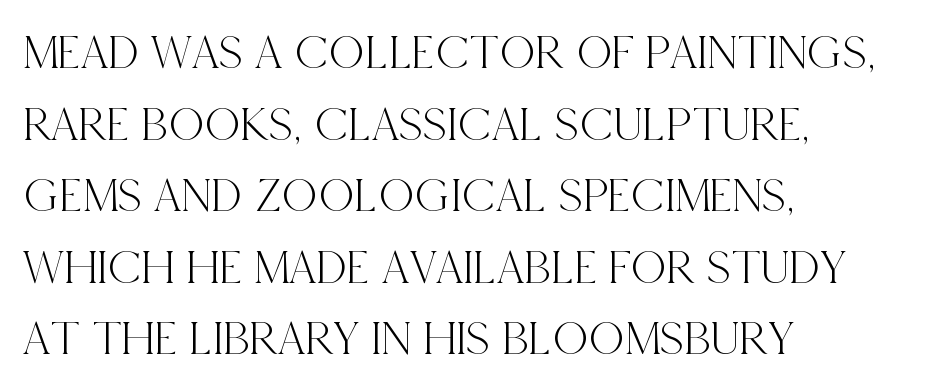
Check where the strokes stop: tiny serifs finish them off. This is the regular roman posture of the typeface. Only glyphs here, with clear space below each row. The tracking reads as untouched default to a designer's eye.
